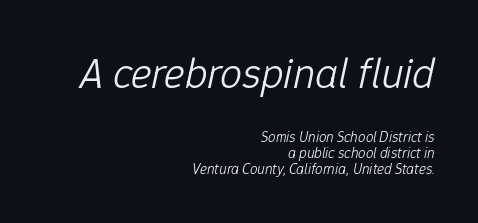
Compared with ordinary roman type, these characters are visibly tilted. Vertical stems look standard width or narrower in stroke. Whoever set this made the first block the dominant, larger element. The letters advance in unequal steps, a hallmark of proportional type. Closely set lines give the paragraph a compact silhouette. The glyphs are unaccompanied by any horizontal stroke below them.
